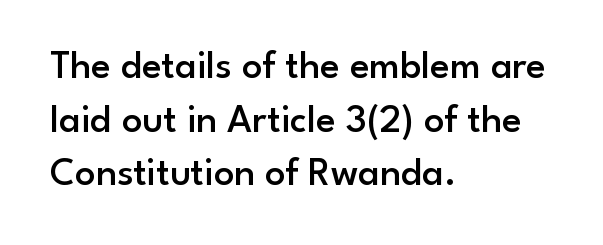
Q: Is the text bold? A: Semi-bold.
Q: Is the text italic (slanted)? A: No, it is upright.
Q: Is the typeface a serif or a sans-serif typeface? A: Sans-serif.
Q: Is the text underlined? A: No.
Q: How is the paragraph aligned? A: Left-aligned.
Q: Is the spacing between letters normal or unusually wide? A: Normal.
Q: Is the spacing between lines tight, normal or loose? A: Normal.
Q: Width (condensed, normal, or wide)? A: Normal.
Q: Stroke contrast? A: Low.
Q: x-height? A: Small.
Q: Monospaced? A: No.
